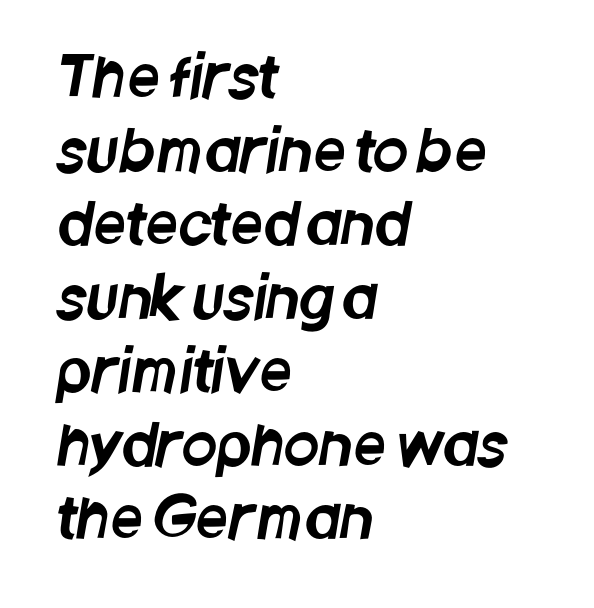
The image shows 57 px condensed sans-serif type; set left-aligned, normal line spacing (1.29x), normal letter spacing, not underlined; low stroke contrast and a large x-height.
